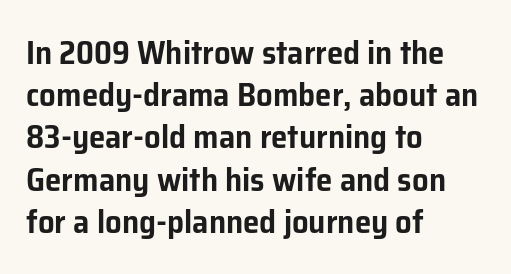
Q: Is the text italic (slanted)? A: No, it is upright.
Q: Is the typeface a serif or a sans-serif typeface? A: Sans-serif.
Q: Is the text underlined? A: No.
Q: How is the paragraph aligned? A: Left-aligned.
Q: Is the spacing between letters normal or unusually wide? A: Normal.
Q: Is the spacing between lines tight, normal or loose? A: Normal.
Q: Width (condensed, normal, or wide)? A: Normal.
Q: Stroke contrast? A: Low.
Q: x-height? A: Medium.
Q: Monospaced? A: No.
